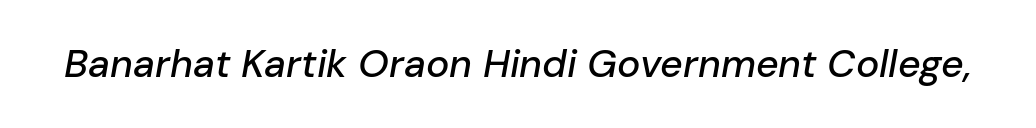
The face used here is proportionally spaced, like ordinary book or web type. Caption: standard tracking, unaltered. Beneath every word, the page is bare. Rendered with sloped, italic letterforms.
